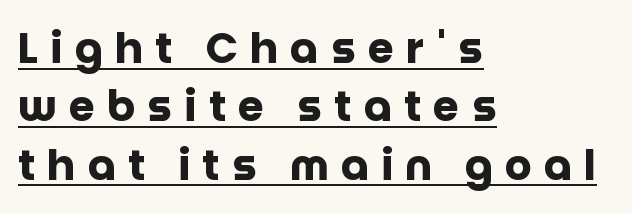
The image shows 42 px heavy sans-serif type, upright; set left-aligned, normal line spacing (1.39x), unusually wide letter spacing (+0.29 em), underlined; low stroke contrast and a large x-height.
